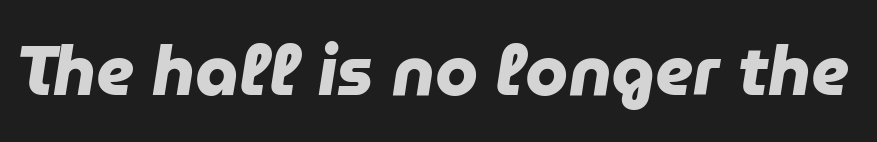
The area under the type is left untouched. Here the glyphs are tracked normally, forming tight word shapes. Varying glyph widths throughout — classic text-font behaviour. The passage shown is typeset with a sans-serif family.
